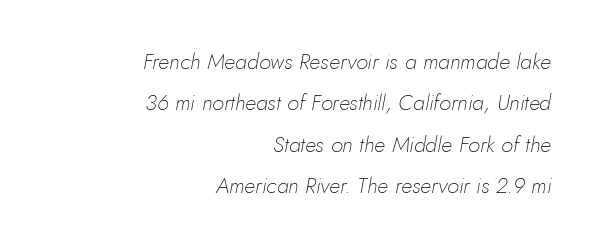
Q: Is the text bold? A: No.
Q: Is the text italic (slanted)? A: Yes, it leans right by about 10 degrees.
Q: Is the text underlined? A: No.
Q: How is the paragraph aligned? A: Right-aligned.
Q: Is the spacing between letters normal or unusually wide? A: Normal.
